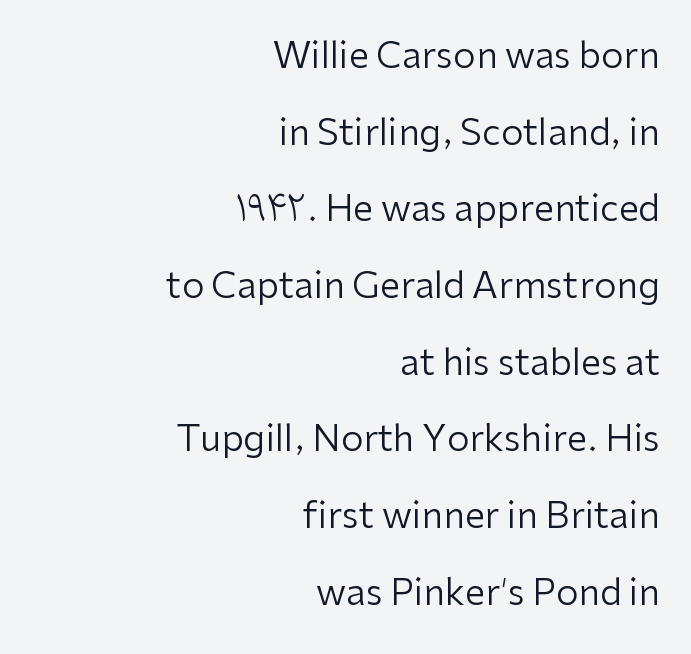
{"serif": "no", "italic": "no", "bold": "no", "weight": "regular", "width": "normal", "stroke_contrast": "low", "x_height": "medium", "monospaced": "no", "underline": "no", "align": "right", "line_spacing": "loose", "line_spacing_ratio": 2.13, "letter_spacing": "normal", "letter_spacing_em": 0.0, "glyph_px": 36}
